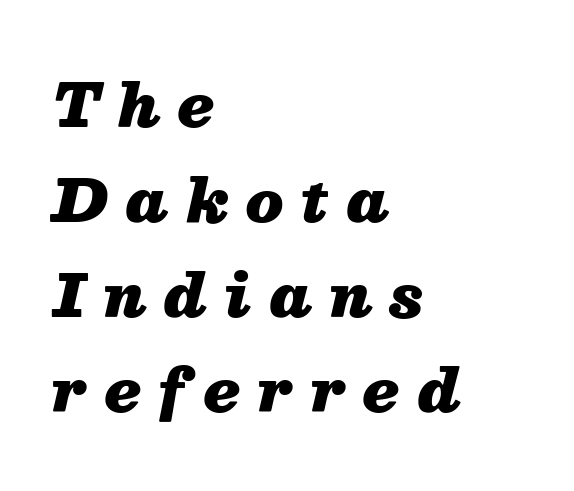
Q: Is the text bold? A: Yes.
Q: Is the text italic (slanted)? A: Yes, it leans right by about 13 degrees.
Q: Is the text underlined? A: No.
Q: How is the paragraph aligned? A: Left-aligned.
Q: Is the spacing between letters normal or unusually wide? A: Unusually wide.
Q: Is the spacing between lines tight, normal or loose? A: Normal.
Q: Width (condensed, normal, or wide)? A: Normal.
Q: Stroke contrast? A: Medium.
Q: x-height? A: Medium.
Q: Monospaced? A: No.
